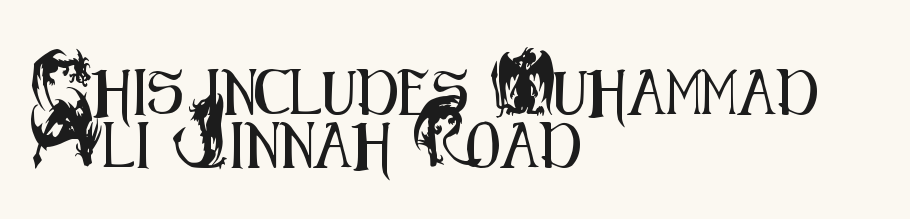
{"serif": "no", "italic": "no", "width": "condensed", "stroke_contrast": "medium", "x_height": "small", "monospaced": "no", "underline": "no", "align": "left", "line_spacing_ratio": 1.17, "letter_spacing": "normal", "letter_spacing_em": 0.0, "glyph_px": 45}
